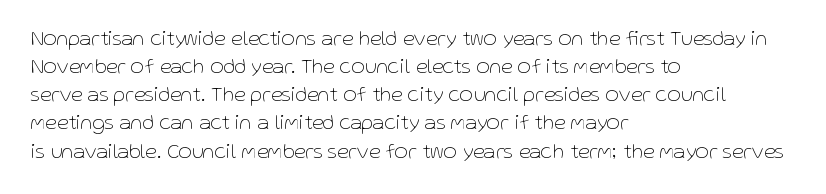
Visually the block forms a straight wall on the left and a jagged coastline on the right. Style check: upright. Bold? No — there's no thickening of the strokes. Notice how descenders clear the ascenders below comfortably — that's standard leading. Each word holds together tightly as a unit, with standard inter-letter gaps.
